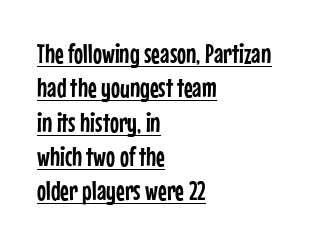
The image shows 27 px text type, upright; set left-aligned, normal line spacing (1.27x), normal letter spacing, underlined.
